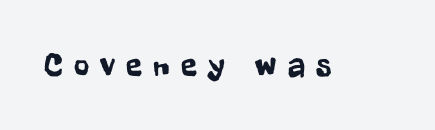
The image shows 33 px condensed sans-serif type, upright; set unusually wide letter spacing (+0.34 em), not underlined; low stroke contrast and a medium x-height.
